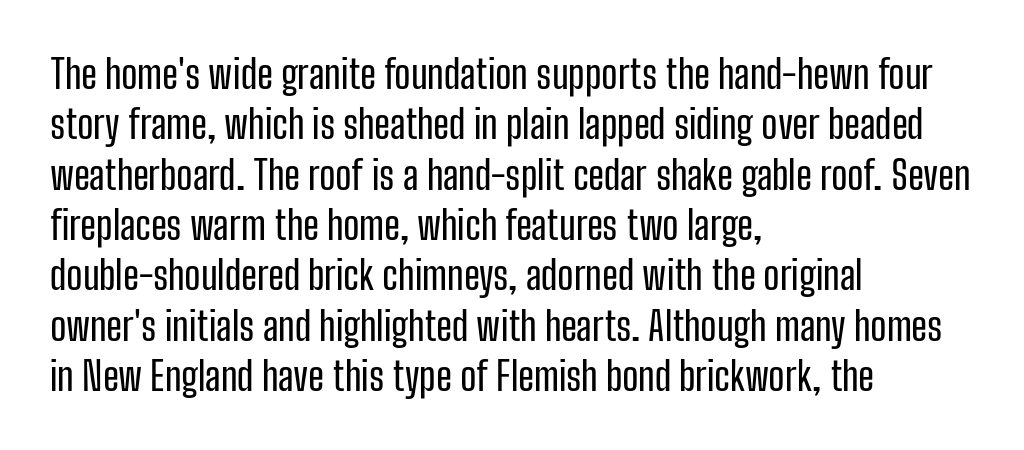
{"serif": "no", "italic": "no", "width": "condensed", "stroke_contrast": "low", "x_height": "medium", "monospaced": "no", "underline": "no", "align": "left", "line_spacing": "normal", "line_spacing_ratio": 1.29, "letter_spacing": "normal", "letter_spacing_em": 0.0, "glyph_px": 39}
